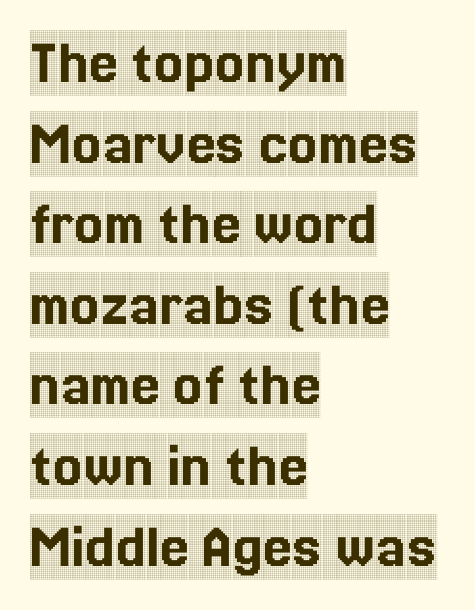
The image shows 65 px condensed serif type, upright; set left-aligned, line spacing 1.24x, normal letter spacing, not underlined; a large x-height.
